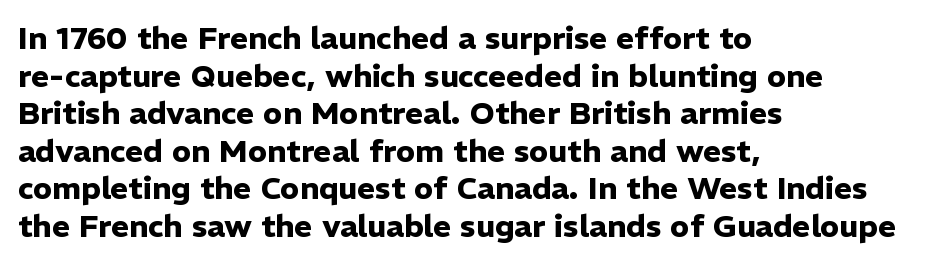
{"serif": "no", "italic": "no", "bold": "yes", "weight": "heavy", "width": "normal", "stroke_contrast": "low", "x_height": "medium", "monospaced": "no", "underline": "no", "align": "left", "line_spacing_ratio": 1.21, "letter_spacing": "normal", "letter_spacing_em": 0.0, "glyph_px": 31}
